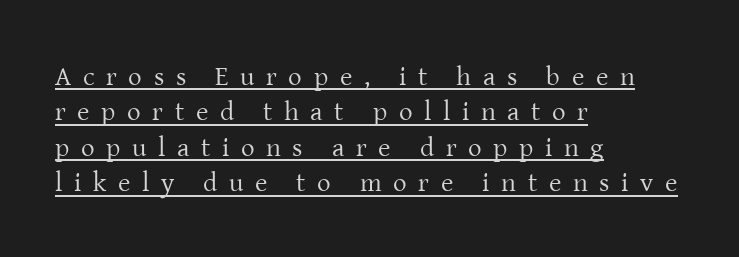
Q: Is the text bold? A: No.
Q: Is the text italic (slanted)? A: No, it is upright.
Q: Is the text underlined? A: Yes.
Q: How is the paragraph aligned? A: Left-aligned.
Q: Is the spacing between letters normal or unusually wide? A: Unusually wide.
Q: Is the spacing between lines tight, normal or loose? A: Normal.
